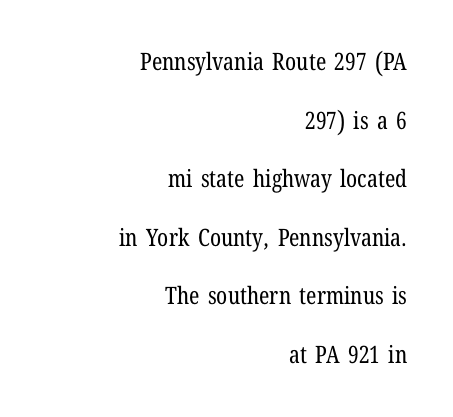
The image shows 24 px text type, upright; set right-aligned, loose line spacing (2.44x), normal letter spacing, not underlined.
